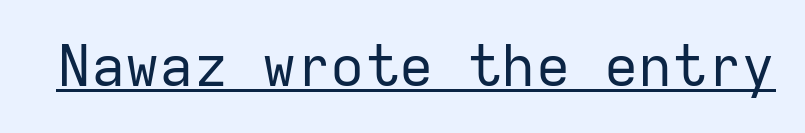
{"serif": "no", "italic": "no", "bold": "no", "weight": "regular", "width": "normal", "stroke_contrast": "low", "x_height": "medium", "monospaced": "yes", "underline": "yes", "letter_spacing": "normal", "letter_spacing_em": 0.0, "glyph_px": 57}
